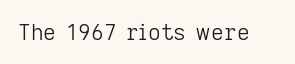
Q: Is the text bold? A: No.
Q: Is the text italic (slanted)? A: No, it is upright.
Q: Is the text underlined? A: No.
Q: Is the spacing between letters normal or unusually wide? A: Normal.
